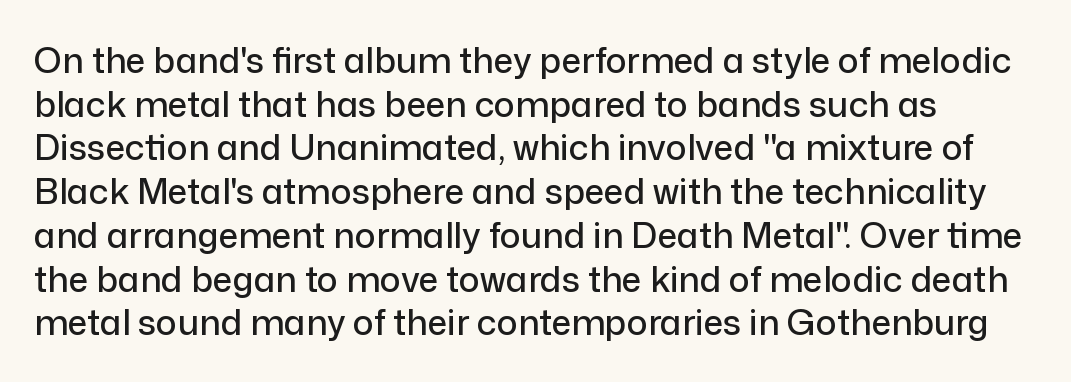
The image shows 35 px sans-serif type, upright; set normal line spacing (1.25x), normal letter spacing, not underlined; low stroke contrast and a medium x-height.
